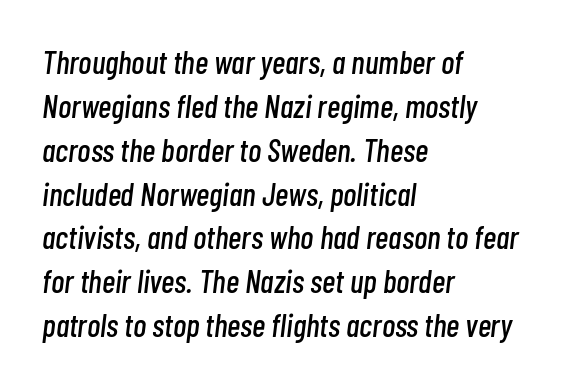
Q: Is the text italic (slanted)? A: Yes, it leans right by about 7 degrees.
Q: Is the text underlined? A: No.
Q: How is the paragraph aligned? A: Left-aligned.
Q: Is the spacing between letters normal or unusually wide? A: Normal.
Q: Is the spacing between lines tight, normal or loose? A: Normal.
Q: Width (condensed, normal, or wide)? A: Condensed.
Q: Stroke contrast? A: Low.
Q: x-height? A: Medium.
Q: Monospaced? A: No.
